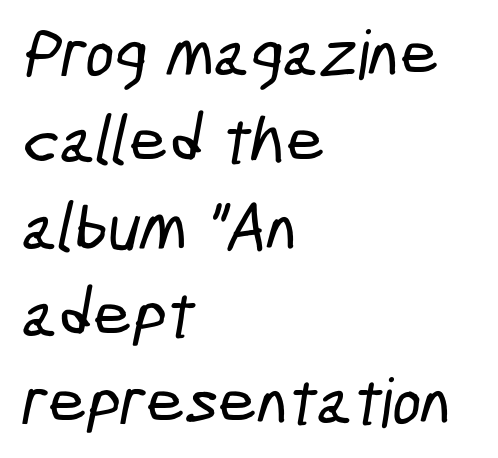
Q: Is the typeface a serif or a sans-serif typeface? A: Sans-serif.
Q: Is the text underlined? A: No.
Q: How is the paragraph aligned? A: Left-aligned.
Q: Is the spacing between letters normal or unusually wide? A: Normal.
Q: Is the spacing between lines tight, normal or loose? A: Normal.
Q: Width (condensed, normal, or wide)? A: Condensed.
Q: Stroke contrast? A: Low.
Q: x-height? A: Medium.
Q: Monospaced? A: No.
